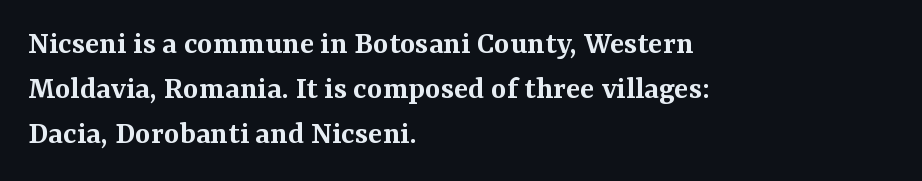
The image shows 33 px semibold serif type, upright; set left-aligned, normal line spacing (1.37x), normal letter spacing, not underlined; medium stroke contrast and a medium x-height.
